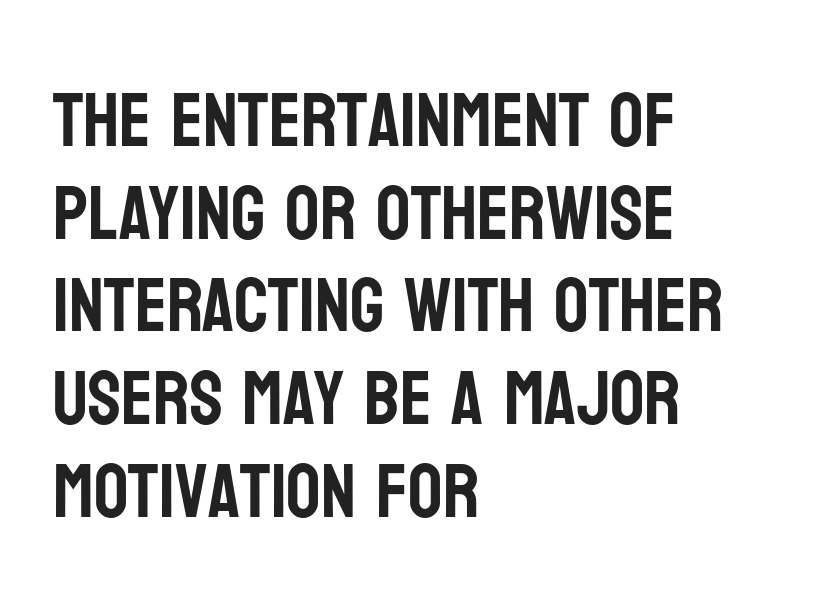
The image shows 76 px condensed sans-serif type, upright; set left-aligned, line spacing 1.22x, normal letter spacing, not underlined; low stroke contrast and a large x-height.
